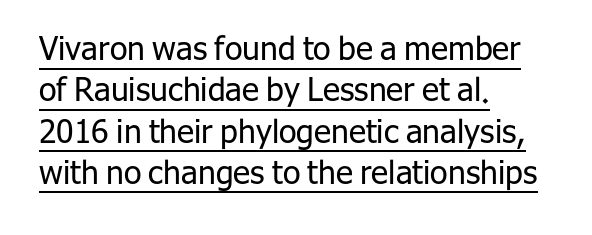
Q: Is the text bold? A: No.
Q: Is the text italic (slanted)? A: No, it is upright.
Q: Is the typeface a serif or a sans-serif typeface? A: Sans-serif.
Q: Is the text underlined? A: Yes.
Q: How is the paragraph aligned? A: Left-aligned.
Q: Is the spacing between letters normal or unusually wide? A: Normal.
Q: Is the spacing between lines tight, normal or loose? A: Normal.
Q: Width (condensed, normal, or wide)? A: Normal.
Q: Stroke contrast? A: Low.
Q: x-height? A: Medium.
Q: Monospaced? A: No.
